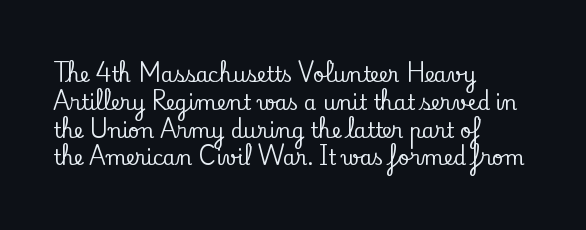
The image shows 20 px text type, upright; set left-aligned, normal line spacing (1.39x), normal letter spacing, not underlined.
